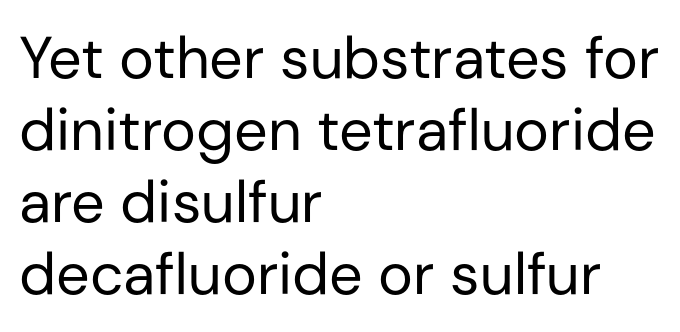
Q: Is the text bold? A: No.
Q: Is the text italic (slanted)? A: No, it is upright.
Q: Is the typeface a serif or a sans-serif typeface? A: Sans-serif.
Q: Is the text underlined? A: No.
Q: How is the paragraph aligned? A: Left-aligned.
Q: Is the spacing between letters normal or unusually wide? A: Normal.
Q: Width (condensed, normal, or wide)? A: Normal.
Q: Stroke contrast? A: Low.
Q: x-height? A: Medium.
Q: Monospaced? A: No.
